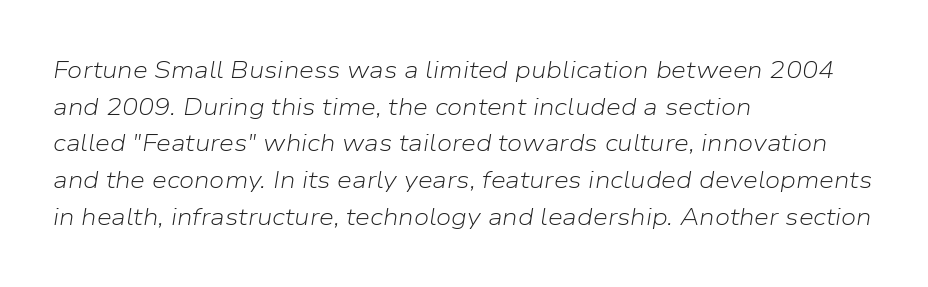
Q: Is the text bold? A: No.
Q: Is the text italic (slanted)? A: Yes, it leans right by about 9 degrees.
Q: Is the text underlined? A: No.
Q: How is the paragraph aligned? A: Left-aligned.
Q: Is the spacing between letters normal or unusually wide? A: Normal.
Q: Is the spacing between lines tight, normal or loose? A: Normal.
